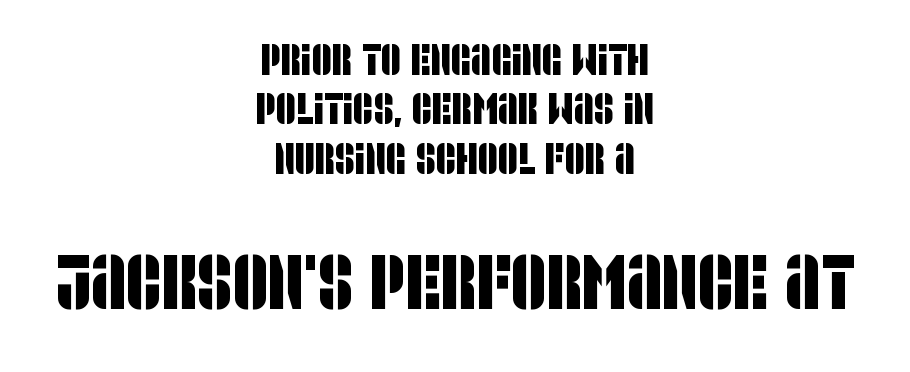
Q: Is the typeface a serif or a sans-serif typeface? A: Sans-serif.
Q: Is the text underlined? A: No.
Q: How is the paragraph aligned? A: Centered.
Q: Is the spacing between letters normal or unusually wide? A: Normal.
Q: Is the spacing between lines tight, normal or loose? A: Tight.
Q: Which block of text is set in a larger size, the first (top) or the second (bottom)? A: The second (bottom) one.
Q: Width (condensed, normal, or wide)? A: Condensed.
Q: Stroke contrast? A: Low.
Q: x-height? A: Large.
Q: Monospaced? A: No.
